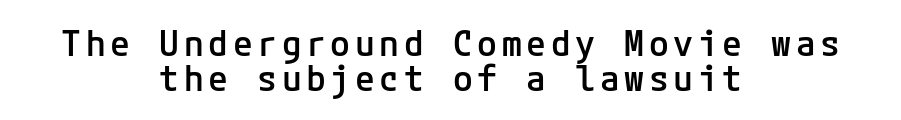
Q: Is the text bold? A: Semi-bold.
Q: Is the text italic (slanted)? A: No, it is upright.
Q: Is the typeface a serif or a sans-serif typeface? A: Sans-serif.
Q: Is the text underlined? A: No.
Q: How is the paragraph aligned? A: Centered.
Q: Is the spacing between lines tight, normal or loose? A: Tight.
Q: Width (condensed, normal, or wide)? A: Normal.
Q: Stroke contrast? A: Low.
Q: x-height? A: Medium.
